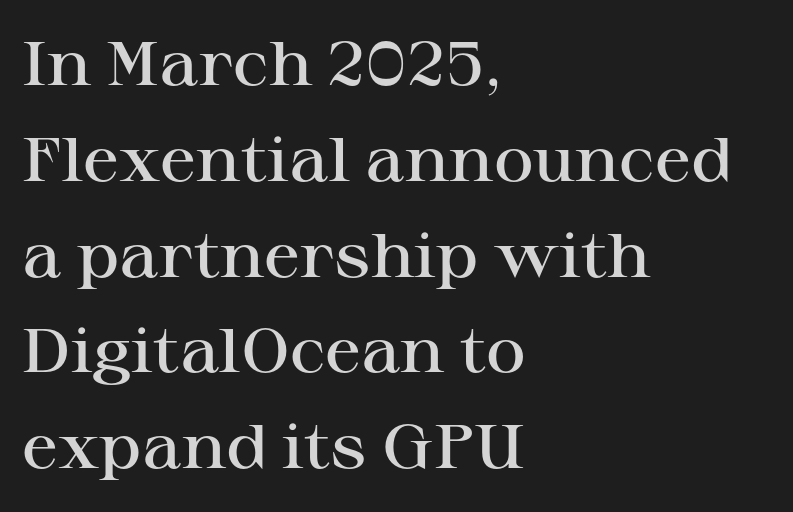
Q: Is the text bold? A: Semi-bold.
Q: Is the text italic (slanted)? A: No, it is upright.
Q: Is the typeface a serif or a sans-serif typeface? A: Serif.
Q: Is the text underlined? A: No.
Q: How is the paragraph aligned? A: Left-aligned.
Q: Is the spacing between letters normal or unusually wide? A: Normal.
Q: Is the spacing between lines tight, normal or loose? A: Normal.
Q: Width (condensed, normal, or wide)? A: Wide.
Q: Stroke contrast? A: High.
Q: x-height? A: Medium.
Q: Monospaced? A: No.
